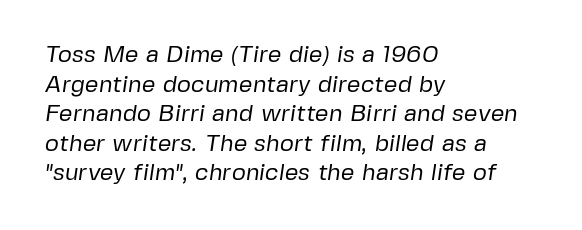
The image shows 24 px text type; set left-aligned, line spacing 1.23x, normal letter spacing, not underlined.
